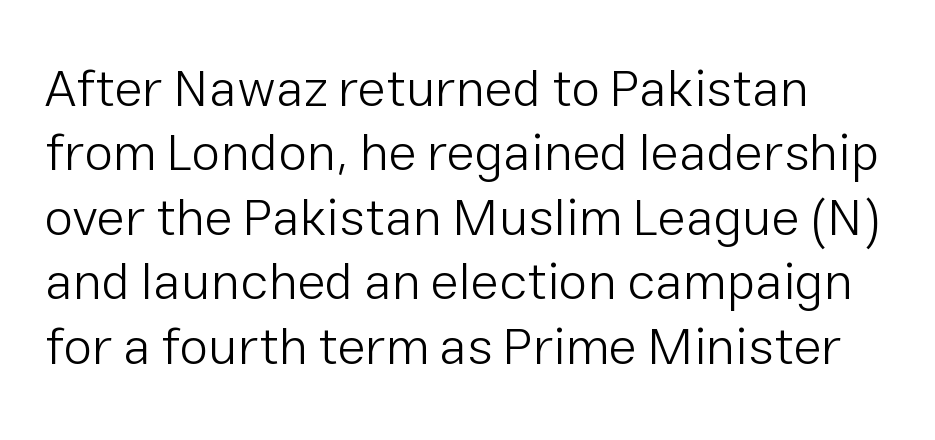
{"serif": "no", "italic": "no", "bold": "no", "weight": "light", "width": "normal", "stroke_contrast": "low", "x_height": "medium", "monospaced": "no", "underline": "no", "line_spacing_ratio": 1.24, "letter_spacing": "normal", "letter_spacing_em": 0.0, "glyph_px": 52}
